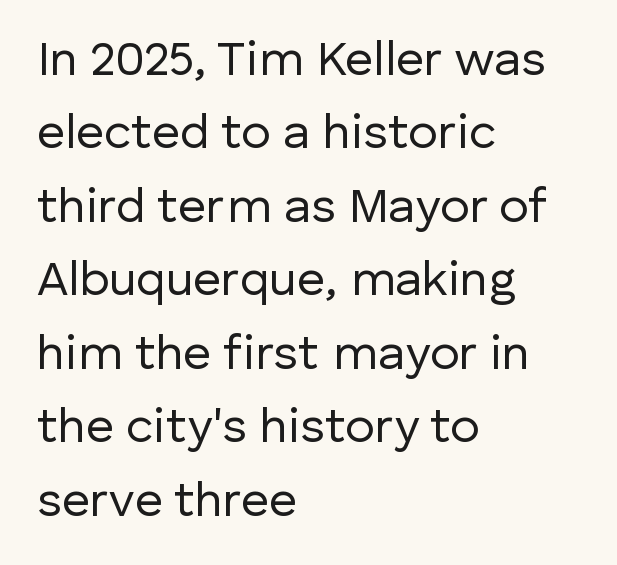
The image shows 49 px regular-weight sans-serif type, upright; set left-aligned, normal line spacing (1.5x), normal letter spacing, not underlined; low stroke contrast and a medium x-height.
